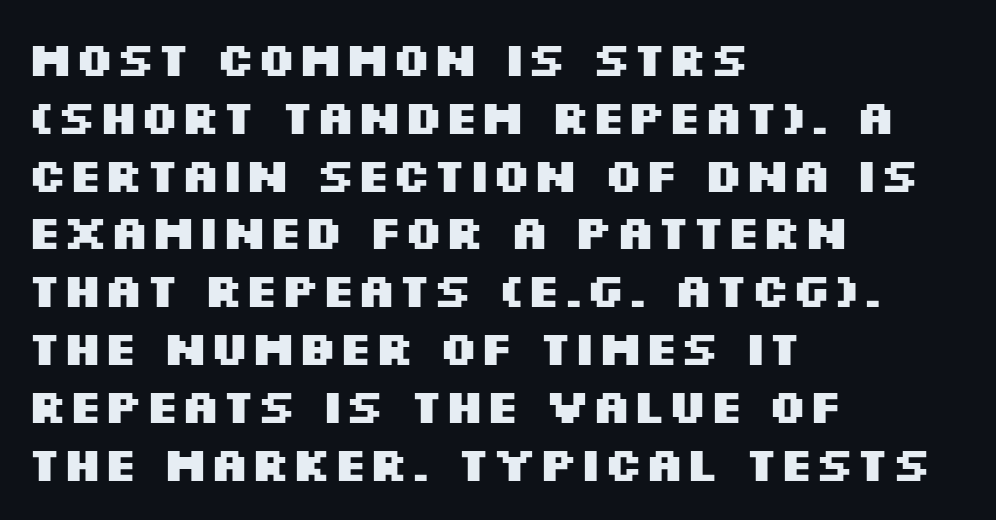
The face used here is proportionally spaced, like ordinary book or web type. Does extra space separate the letters? No, they use regular spacing. The specimen omits any rule beneath the text block's lines. The compositor pushed each line to the left boundary. Designer's note — italics off, roman on.
